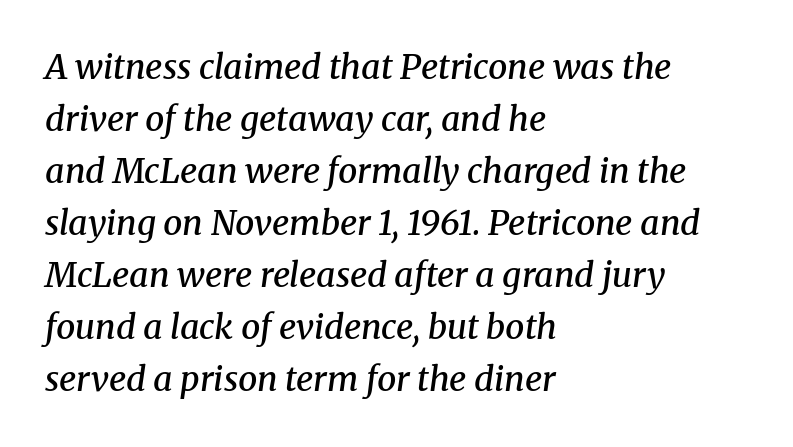
{"serif": "yes", "italic": "yes", "lean": "right", "slant_degrees": 8, "bold": "semi", "weight": "semibold", "width": "normal", "stroke_contrast": "medium", "x_height": "medium", "monospaced": "no", "underline": "no", "align": "left", "line_spacing": "normal", "line_spacing_ratio": 1.53, "letter_spacing": "normal", "letter_spacing_em": 0.0, "glyph_px": 34}
